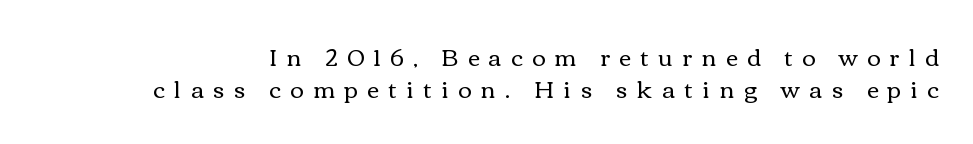
{"italic": "no", "bold": "no", "underline": "no", "line_spacing": "normal", "line_spacing_ratio": 1.4, "letter_spacing": "wide", "letter_spacing_em": 0.42, "glyph_px": 23}
